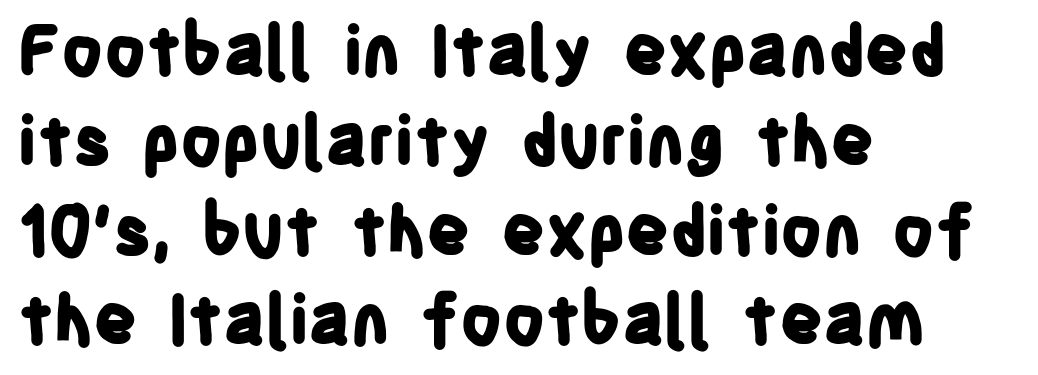
The image shows 68 px bold, condensed sans-serif type, upright; set left-aligned, normal line spacing (1.32x), normal letter spacing, not underlined; low stroke contrast and a large x-height.
